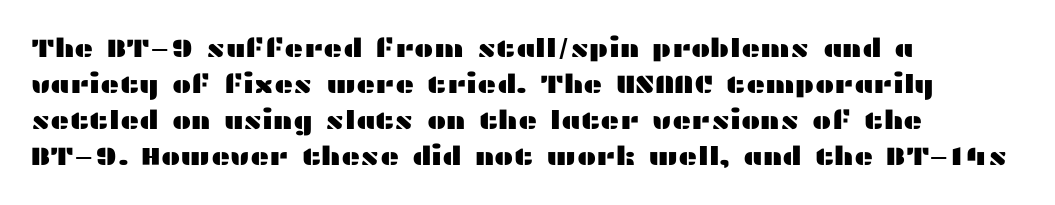
Q: Is the text italic (slanted)? A: No, it is upright.
Q: Is the text underlined? A: No.
Q: How is the paragraph aligned? A: Left-aligned.
Q: Is the spacing between letters normal or unusually wide? A: Normal.
Q: Is the spacing between lines tight, normal or loose? A: Normal.
